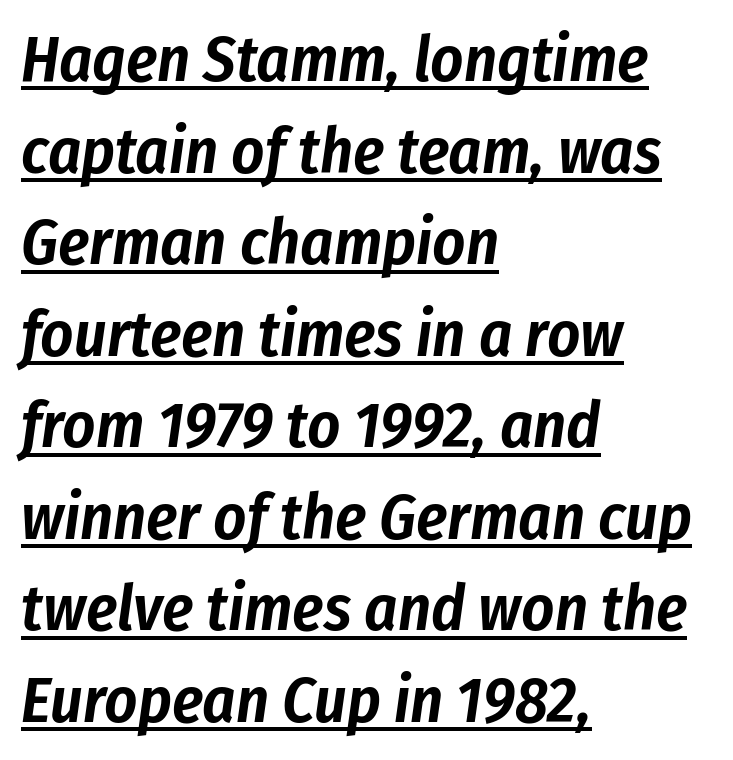
The text block is weighted toward the left margin, trailing off unevenly rightward. Do the characters align in a grid? No, the font is proportional. Inter-character spacing is left at the font's built-in metrics. This sample keeps an unexceptional amount of space between lines.
